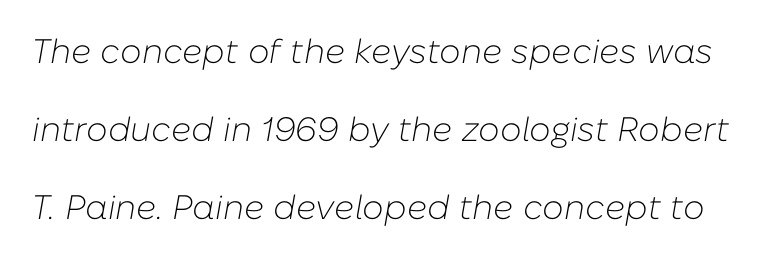
Q: Is the text bold? A: No.
Q: Is the text italic (slanted)? A: Yes, it leans right by about 10 degrees.
Q: Is the text underlined? A: No.
Q: Is the spacing between letters normal or unusually wide? A: Normal.
Q: Is the spacing between lines tight, normal or loose? A: Loose.
Q: Width (condensed, normal, or wide)? A: Normal.
Q: Stroke contrast? A: Low.
Q: x-height? A: Medium.
Q: Monospaced? A: No.
